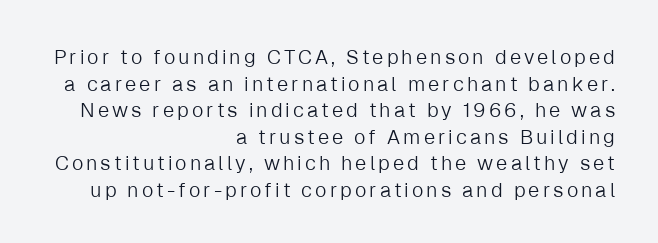
Q: Is the text bold? A: No.
Q: Is the text italic (slanted)? A: No, it is upright.
Q: Is the text underlined? A: No.
Q: How is the paragraph aligned? A: Right-aligned.
Q: Is the spacing between lines tight, normal or loose? A: Normal.
